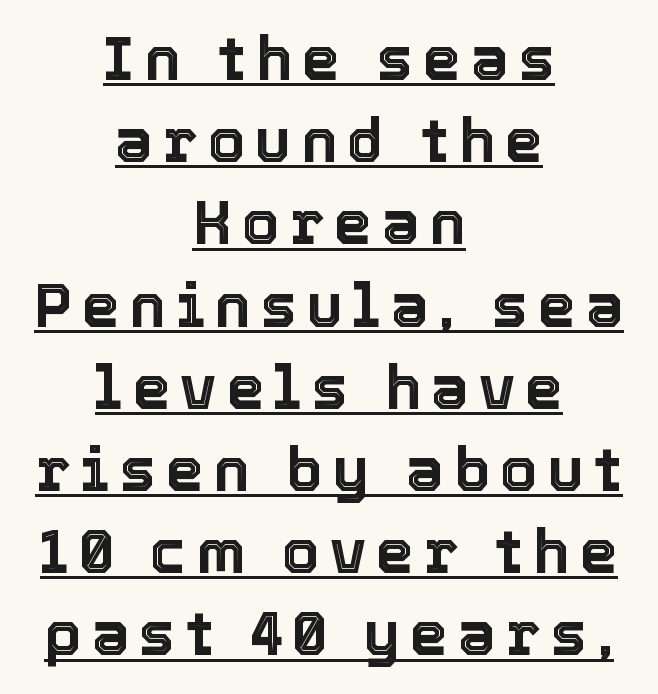
When letters stand straight like this, we call the style roman or upright. You could not count columns in this text — the font is proportionally spaced. Reading down the column, the eye jumps a familiar distance to each next line. The specimen includes a rule beneath the text block's lines. Does the copy run flush right? No — it is centered line by line.
